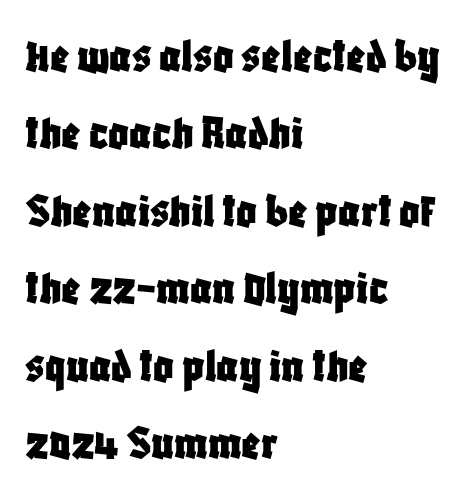
{"serif": "no", "italic": "no", "width": "condensed", "stroke_contrast": "low", "x_height": "large", "monospaced": "no", "underline": "no", "align": "left", "line_spacing": "normal", "line_spacing_ratio": 1.55, "letter_spacing": "normal", "letter_spacing_em": 0.0, "glyph_px": 50}
